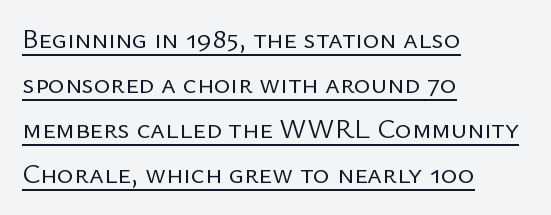
The image shows 28 px regular-weight sans-serif type, upright; set left-aligned, normal line spacing (1.61x), normal letter spacing, underlined; low stroke contrast and a medium x-height.
